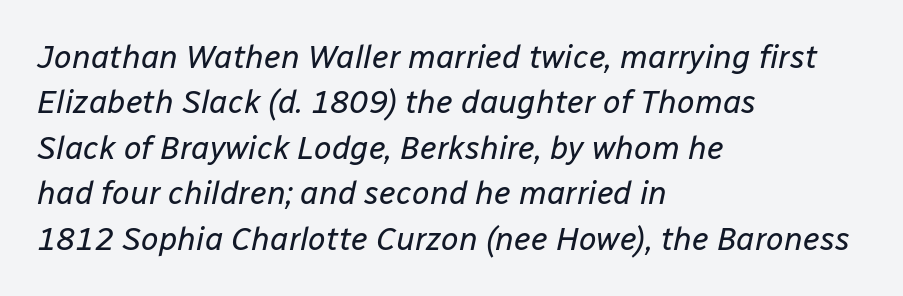
Note the varied advance widths — an 'i' is clearly narrower than an 'm'. Spacing between characters is what you'd get straight out of the box. Evenly set lines give the paragraph a standard silhouette. The letterforms sit at book weight or below. Alignment: flush left. The axis of the letterforms is tilted away from vertical.
